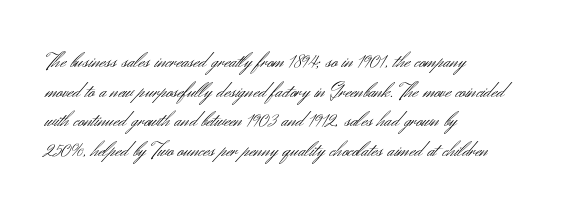
The lines sit at an ordinary, default distance from one another. The rag falls on the right side of this text block. The characters are drawn with everyday or finer stroke widths. Descender tails drop into unmarked territory.
